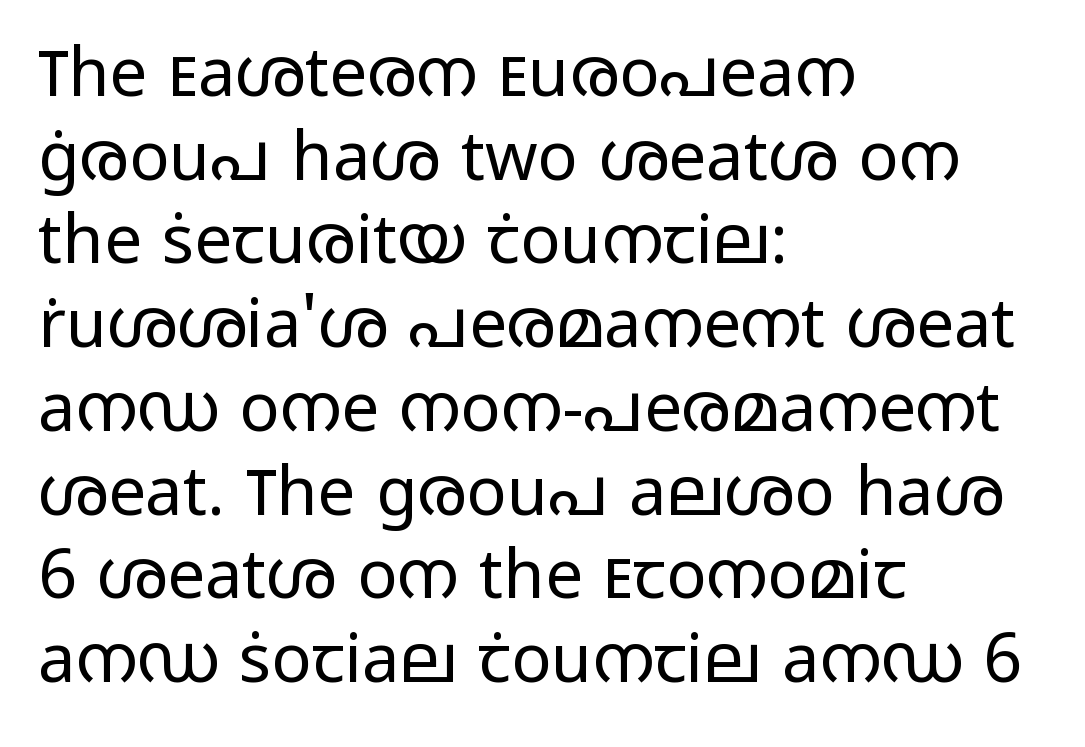
The image shows 67 px regular-weight, wide sans-serif type, upright; set left-aligned, normal line spacing (1.25x), normal letter spacing, not underlined; low stroke contrast and a medium x-height.
